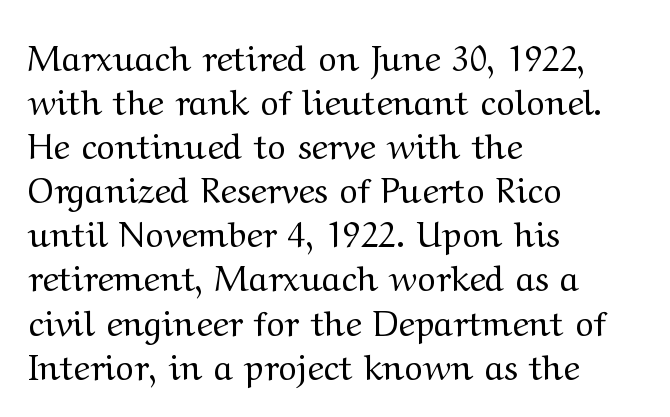
{"serif": "yes", "italic": "no", "bold": "no", "weight": "regular", "width": "wide", "stroke_contrast": "medium", "x_height": "medium", "monospaced": "no", "underline": "no", "align": "left", "line_spacing": "normal", "line_spacing_ratio": 1.26, "letter_spacing": "normal", "letter_spacing_em": 0.0, "glyph_px": 35}
